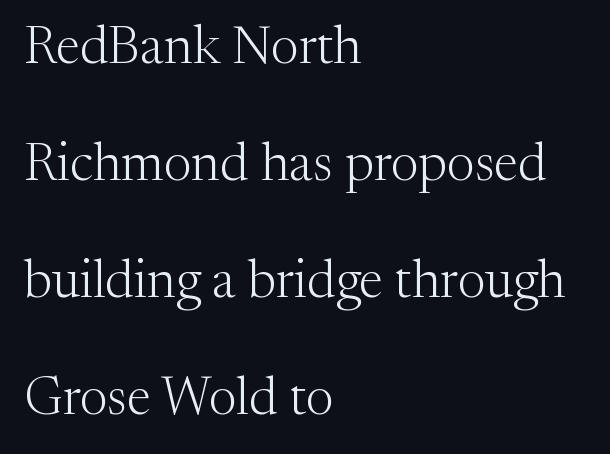
Q: Is the text bold? A: No.
Q: Is the text italic (slanted)? A: No, it is upright.
Q: Is the typeface a serif or a sans-serif typeface? A: Serif.
Q: Is the text underlined? A: No.
Q: How is the paragraph aligned? A: Left-aligned.
Q: Is the spacing between letters normal or unusually wide? A: Normal.
Q: Is the spacing between lines tight, normal or loose? A: Loose.
Q: Width (condensed, normal, or wide)? A: Normal.
Q: Stroke contrast? A: Medium.
Q: x-height? A: Medium.
Q: Monospaced? A: No.
